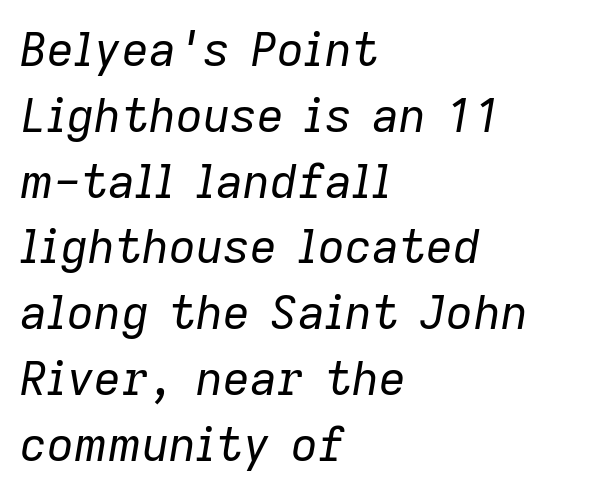
No extra tracking has been applied to these lines. Rendered with sloped, italic letterforms. Leftover space on each line is placed entirely after the last word. The strip under each line holds only bare page. This reads as an unemphasized weight, regular at the heaviest.
